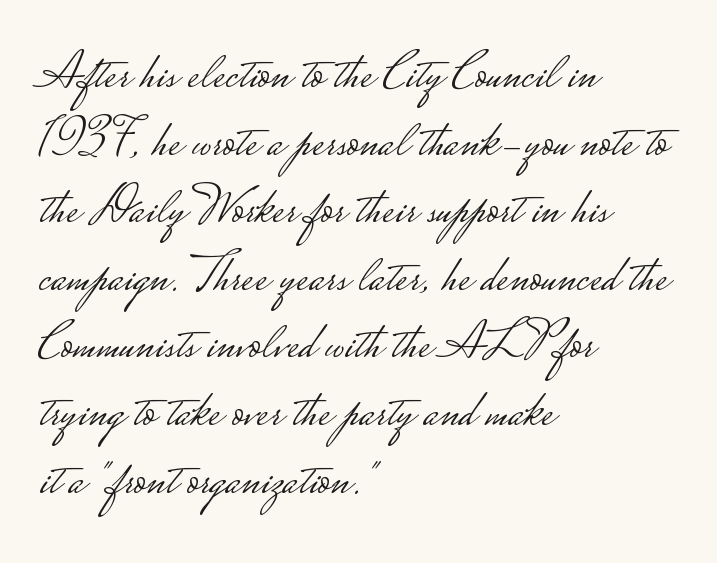
{"serif": "no", "bold": "no", "weight": "light", "width": "wide", "stroke_contrast": "low", "monospaced": "no", "underline": "no", "align": "left", "line_spacing": "normal", "line_spacing_ratio": 1.3, "letter_spacing": "normal", "letter_spacing_em": 0.0, "glyph_px": 52}
